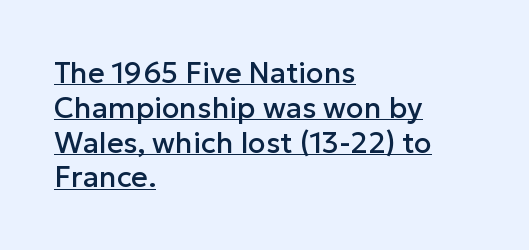
The setting favours the left margin, as ordinary paragraphs usually do. The string is rendered with underlining switched on. Type style note: lacks serifs. Here the designer chose a conventional face with non-uniform glyph widths.
